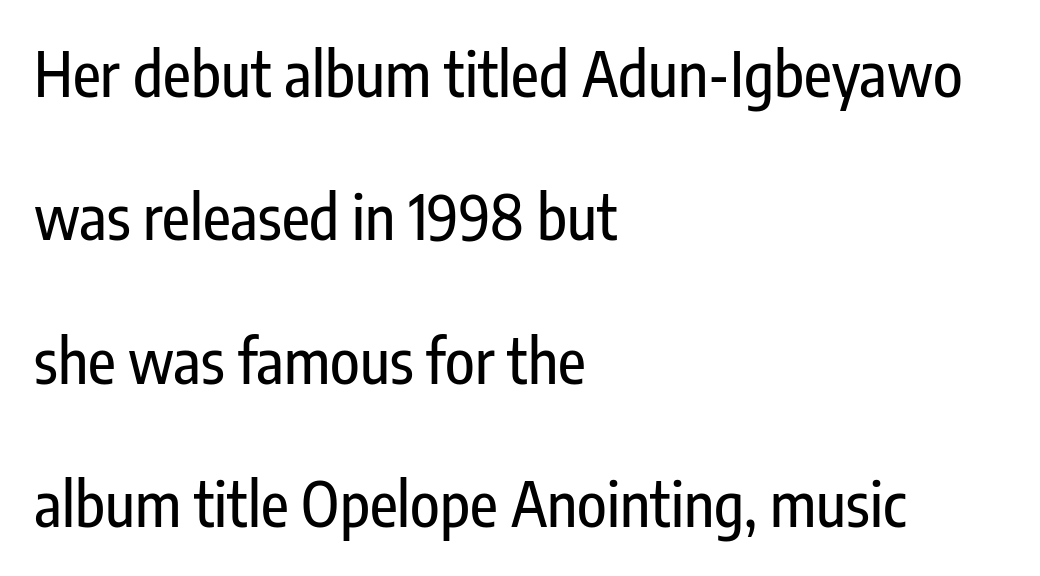
Q: Is the text italic (slanted)? A: No, it is upright.
Q: Is the typeface a serif or a sans-serif typeface? A: Sans-serif.
Q: Is the text underlined? A: No.
Q: How is the paragraph aligned? A: Left-aligned.
Q: Is the spacing between letters normal or unusually wide? A: Normal.
Q: Is the spacing between lines tight, normal or loose? A: Loose.
Q: Width (condensed, normal, or wide)? A: Condensed.
Q: Stroke contrast? A: Low.
Q: x-height? A: Medium.
Q: Monospaced? A: No.
